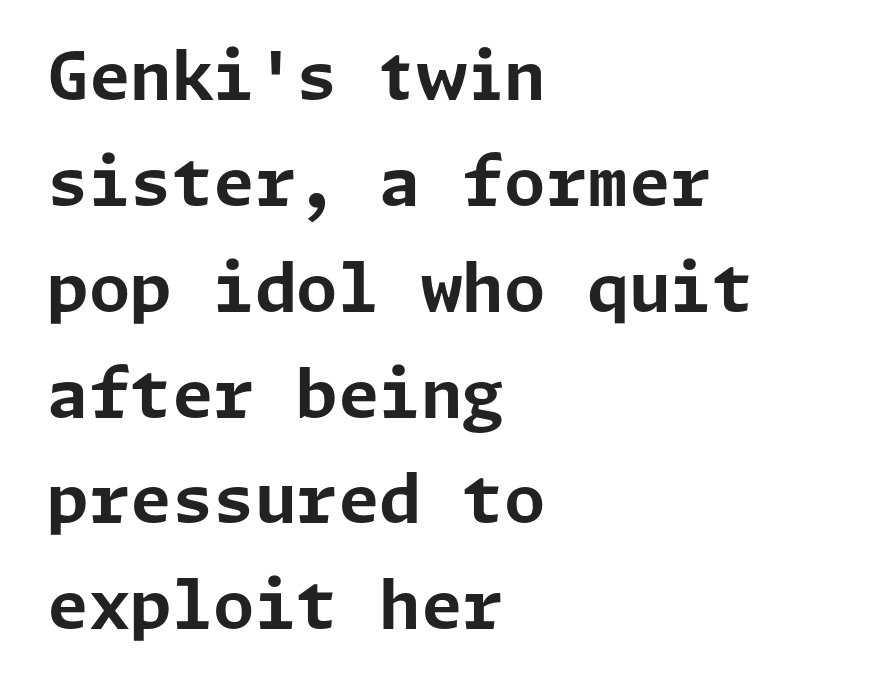
The image shows 67 px bold sans-serif type, upright; set left-aligned, normal line spacing (1.58x), normal letter spacing, not underlined; low stroke contrast and a medium x-height.
